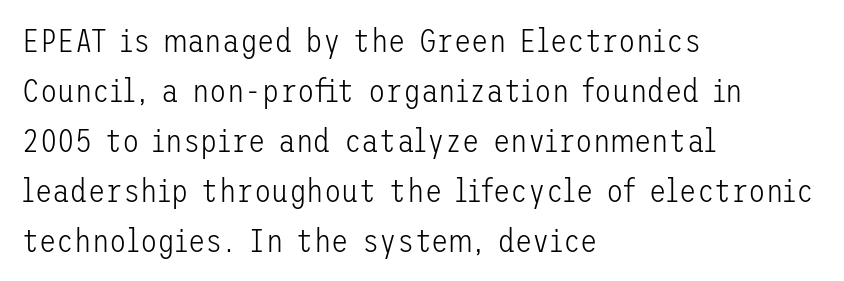
Q: Is the text bold? A: No.
Q: Is the text italic (slanted)? A: No, it is upright.
Q: Is the typeface a serif or a sans-serif typeface? A: Sans-serif.
Q: Is the text underlined? A: No.
Q: How is the paragraph aligned? A: Left-aligned.
Q: Is the spacing between letters normal or unusually wide? A: Normal.
Q: Is the spacing between lines tight, normal or loose? A: Normal.
Q: Width (condensed, normal, or wide)? A: Normal.
Q: Stroke contrast? A: Low.
Q: x-height? A: Medium.
